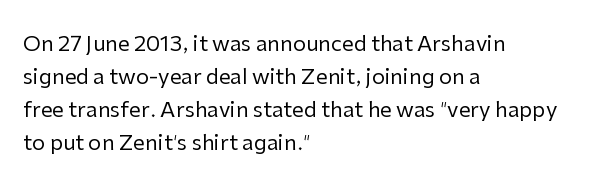
No italicization has been applied; the sample stays upright. This rendering features lettering with no underline. Summary of weight: not heavy and not bold. The typesetter chose a ragged-right arrangement here. The vertical gap from one line to the next is medium.
